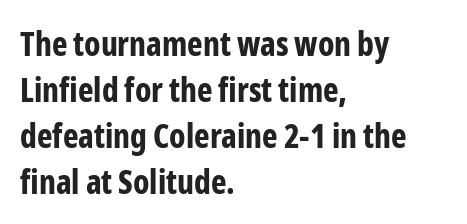
Q: Is the text bold? A: Yes.
Q: Is the text italic (slanted)? A: No, it is upright.
Q: Is the typeface a serif or a sans-serif typeface? A: Sans-serif.
Q: Is the text underlined? A: No.
Q: How is the paragraph aligned? A: Left-aligned.
Q: Is the spacing between letters normal or unusually wide? A: Normal.
Q: Is the spacing between lines tight, normal or loose? A: Normal.
Q: Width (condensed, normal, or wide)? A: Condensed.
Q: Stroke contrast? A: Low.
Q: x-height? A: Medium.
Q: Monospaced? A: No.
